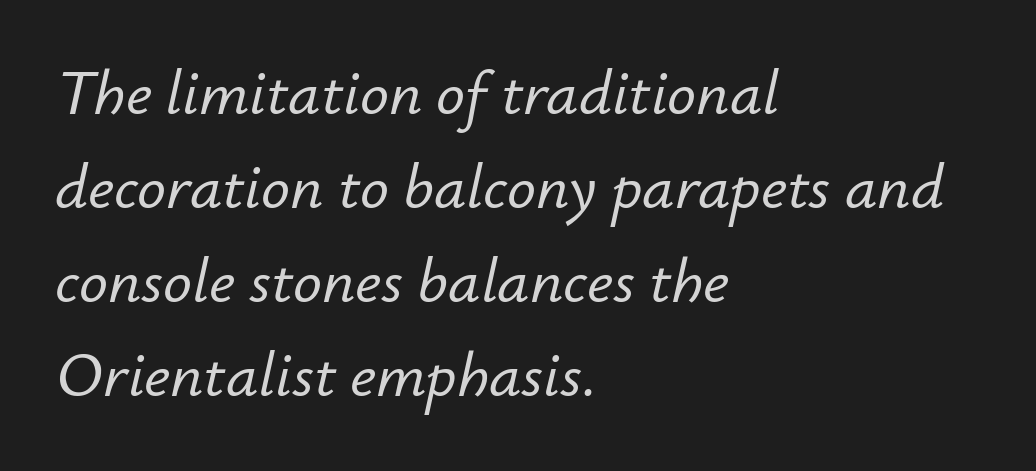
The baseline area is clear. Does extra space separate the letters? No, they use regular spacing. Layout note: lines flush left. A typesetter would call this proportional, since set widths differ per character.
